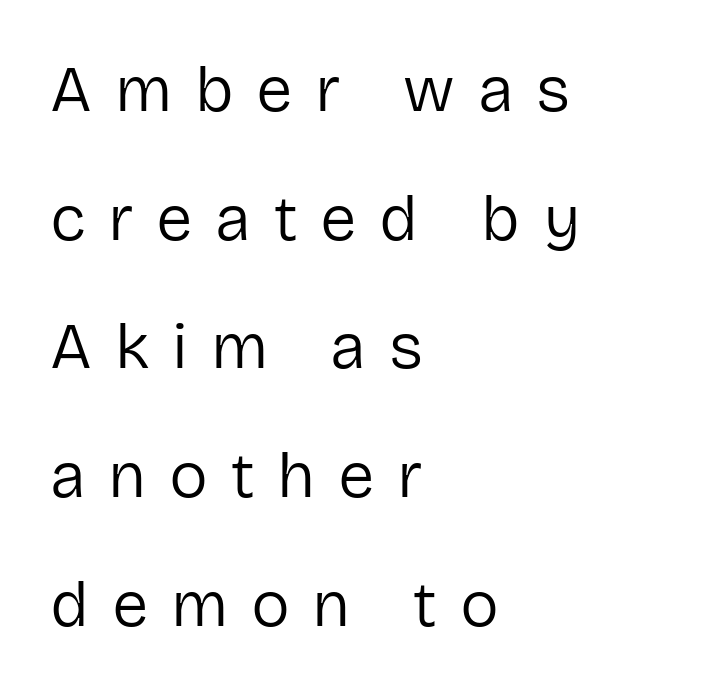
{"serif": "no", "italic": "no", "bold": "no", "weight": "regular", "width": "normal", "stroke_contrast": "low", "x_height": "medium", "monospaced": "no", "underline": "no", "align": "left", "line_spacing": "loose", "line_spacing_ratio": 1.98, "letter_spacing": "wide", "letter_spacing_em": 0.35, "glyph_px": 65}
